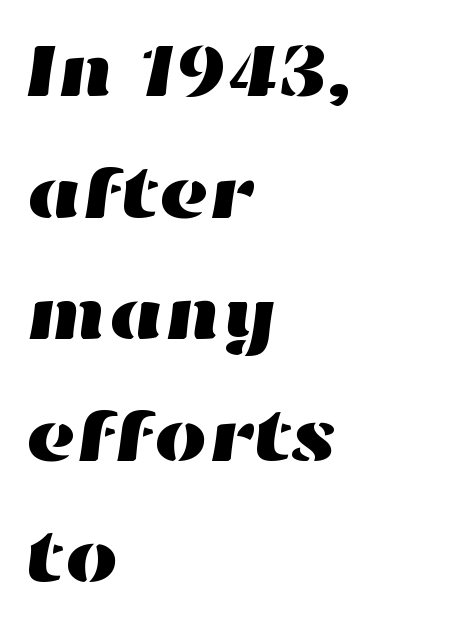
{"width": "wide", "stroke_contrast": "high", "x_height": "medium", "monospaced": "no", "underline": "no", "align": "left", "line_spacing": "normal", "line_spacing_ratio": 1.6, "letter_spacing": "normal", "letter_spacing_em": 0.0, "glyph_px": 76}
